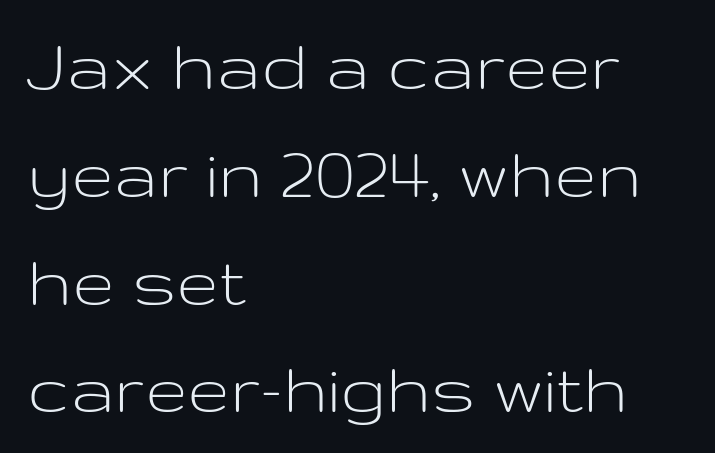
The image shows 77 px light, wide sans-serif type, upright; set left-aligned, normal line spacing (1.4x), normal letter spacing, not underlined; low stroke contrast and a medium x-height.
